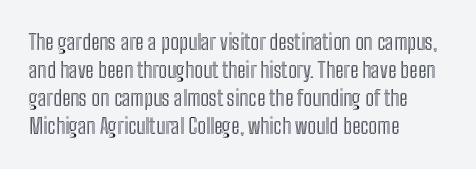
{"italic": "no", "underline": "no", "align": "left", "line_spacing": "normal", "line_spacing_ratio": 1.34, "letter_spacing": "normal", "letter_spacing_em": 0.0, "glyph_px": 21}
